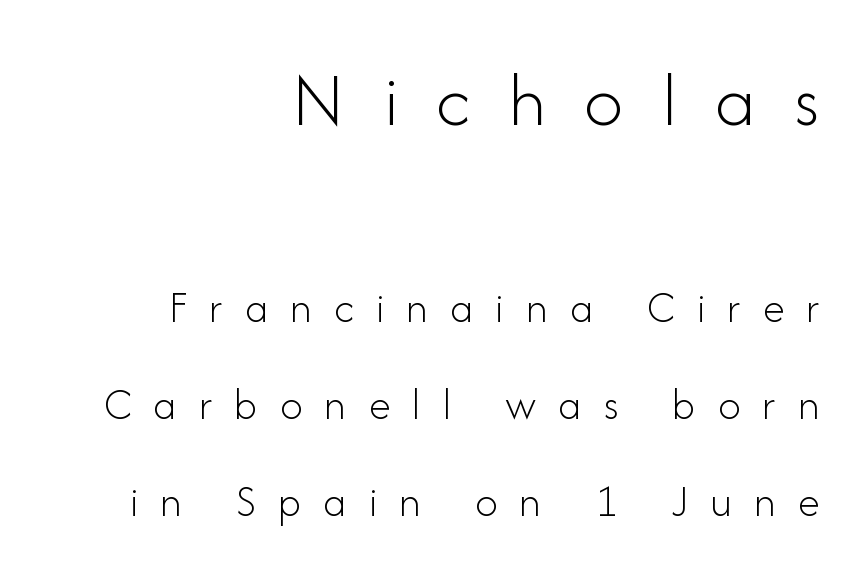
The image shows 78 px light sans-serif type, upright; set right-aligned, loose line spacing (2.15x), unusually wide letter spacing (+0.49 em), not underlined; the first (top) block is 1.73x larger; low stroke contrast and a small x-height.
